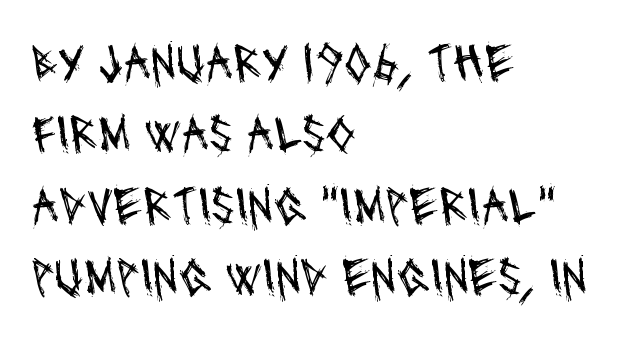
This is sans-serif lettering, the kind often seen on screens and signage. These lines are rendered in a variable-pitch font. These glyphs show unthickened strokes, regular width or finer. Left-aligned paragraph, ragged on the right. Honestly, the row spacing looks completely unremarkable. Check the space under the baseline: it is left empty.
